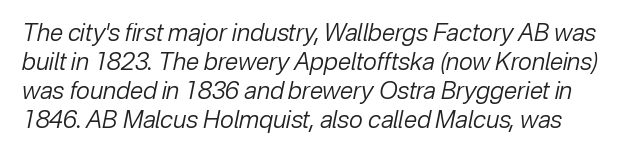
{"italic": "yes", "lean": "right", "slant_degrees": 12, "bold": "no", "underline": "no", "line_spacing_ratio": 1.21, "letter_spacing": "normal", "letter_spacing_em": 0.0, "glyph_px": 24}
